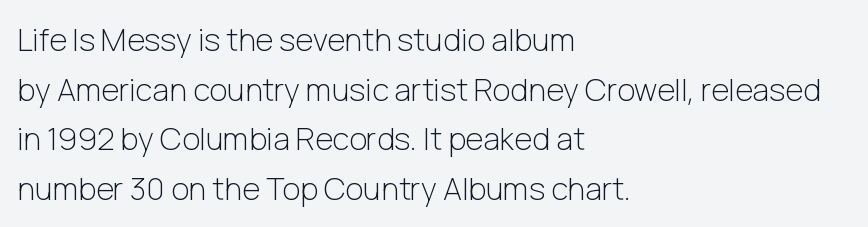
Q: Is the text bold? A: No.
Q: Is the text italic (slanted)? A: No, it is upright.
Q: Is the typeface a serif or a sans-serif typeface? A: Sans-serif.
Q: Is the text underlined? A: No.
Q: How is the paragraph aligned? A: Left-aligned.
Q: Is the spacing between letters normal or unusually wide? A: Normal.
Q: Is the spacing between lines tight, normal or loose? A: Normal.
Q: Width (condensed, normal, or wide)? A: Normal.
Q: Stroke contrast? A: Low.
Q: x-height? A: Medium.
Q: Monospaced? A: No.
